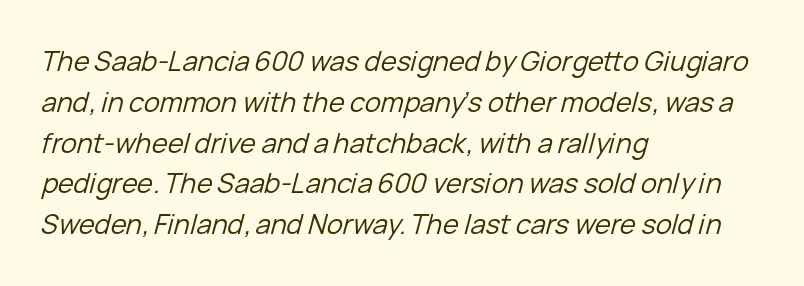
{"italic": "yes", "lean": "right", "slant_degrees": 15, "bold": "no", "underline": "no", "align": "left", "line_spacing": "normal", "line_spacing_ratio": 1.51, "letter_spacing": "normal", "letter_spacing_em": 0.0, "glyph_px": 27}
